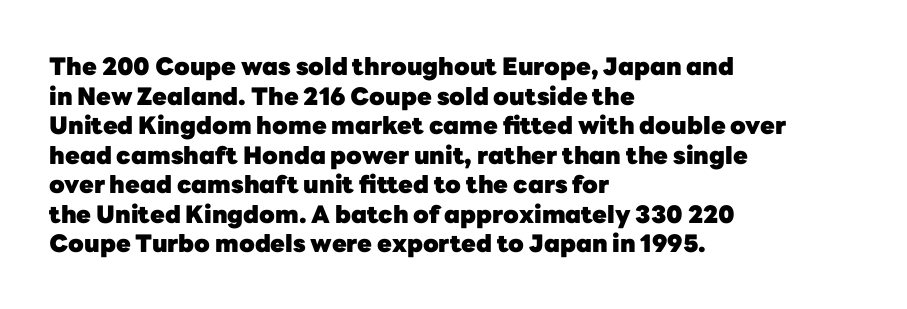
The image shows 24 px bold type, upright; set left-aligned, line spacing 1.23x, normal letter spacing, not underlined.
